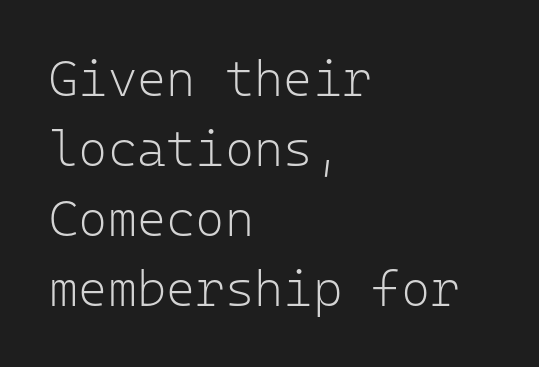
{"serif": "no", "italic": "no", "bold": "no", "weight": "light", "width": "normal", "stroke_contrast": "low", "x_height": "medium", "monospaced": "yes", "underline": "no", "align": "left", "line_spacing": "normal", "line_spacing_ratio": 1.4, "letter_spacing": "normal", "letter_spacing_em": 0.0, "glyph_px": 50}
